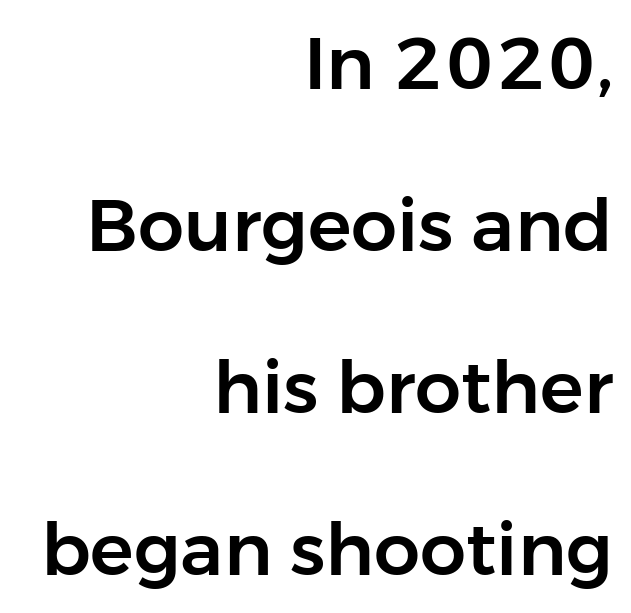
{"serif": "no", "italic": "no", "width": "normal", "stroke_contrast": "low", "x_height": "medium", "monospaced": "no", "underline": "no", "align": "right", "line_spacing": "loose", "line_spacing_ratio": 2.22, "letter_spacing": "normal", "letter_spacing_em": 0.0, "glyph_px": 73}
